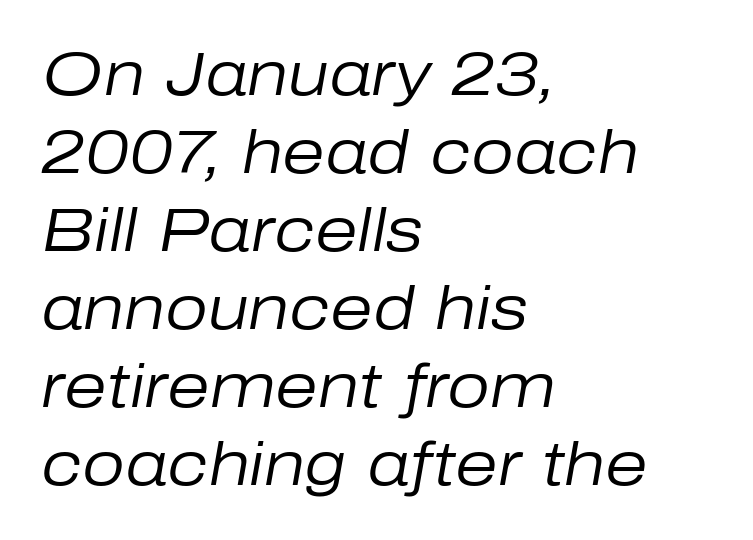
Each word holds together tightly as a unit, with standard inter-letter gaps. In terms of posture, this sample is oblique. One glance says typical: line gaps are just what's usual. Unbolded letterforms with no extra heft. Each line starts at the same left margin while the right side varies. Any mark beneath the type? The region is blank.
